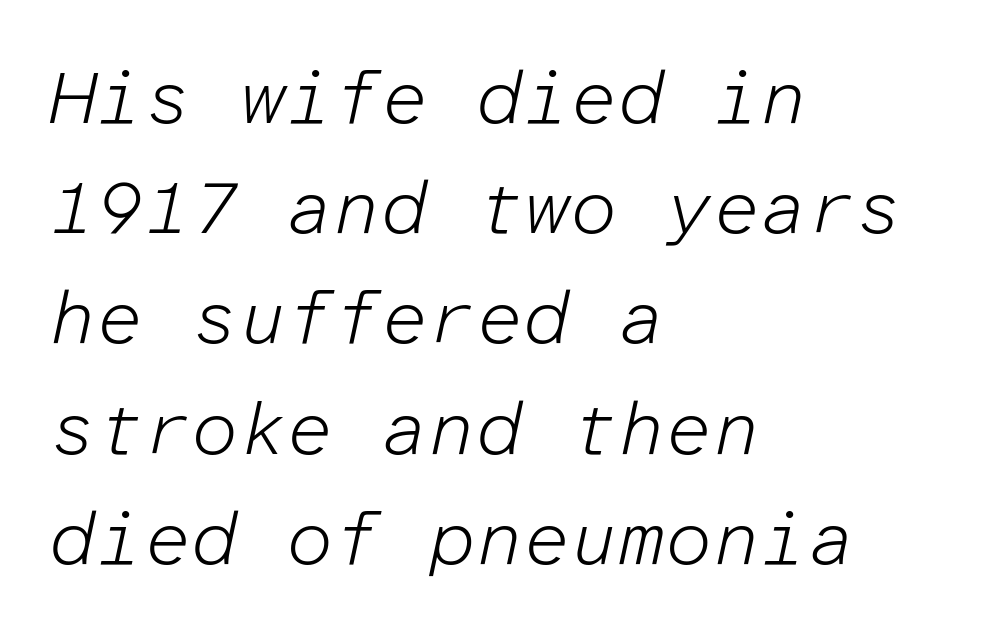
Q: Is the text bold? A: No.
Q: Is the text italic (slanted)? A: Yes, it leans right by about 12 degrees.
Q: Is the text underlined? A: No.
Q: How is the paragraph aligned? A: Left-aligned.
Q: Is the spacing between letters normal or unusually wide? A: Normal.
Q: Is the spacing between lines tight, normal or loose? A: Normal.
Q: Width (condensed, normal, or wide)? A: Normal.
Q: Stroke contrast? A: Low.
Q: x-height? A: Medium.
Q: Monospaced? A: Yes.
